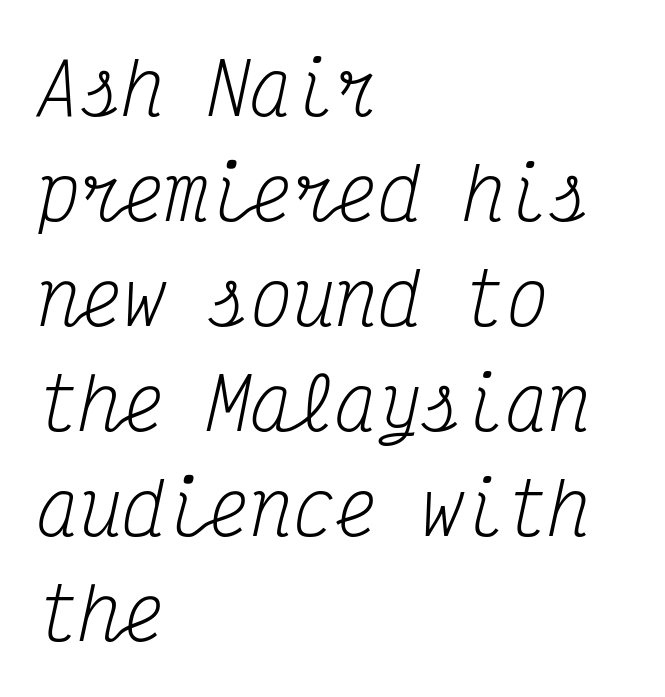
Q: Is the text bold? A: No.
Q: Is the text italic (slanted)? A: Yes, it leans right by about 12 degrees.
Q: Is the typeface a serif or a sans-serif typeface? A: Serif.
Q: Is the text underlined? A: No.
Q: How is the paragraph aligned? A: Left-aligned.
Q: Is the spacing between letters normal or unusually wide? A: Normal.
Q: Is the spacing between lines tight, normal or loose? A: Normal.
Q: Width (condensed, normal, or wide)? A: Condensed.
Q: Stroke contrast? A: Medium.
Q: x-height? A: Medium.
Q: Monospaced? A: Yes.
